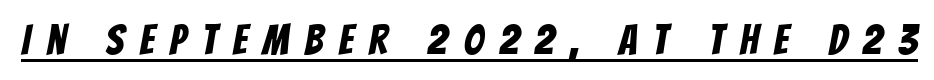
{"serif": "no", "width": "condensed", "stroke_contrast": "low", "x_height": "large", "monospaced": "no", "underline": "yes", "letter_spacing": "wide", "letter_spacing_em": 0.38, "glyph_px": 42}
